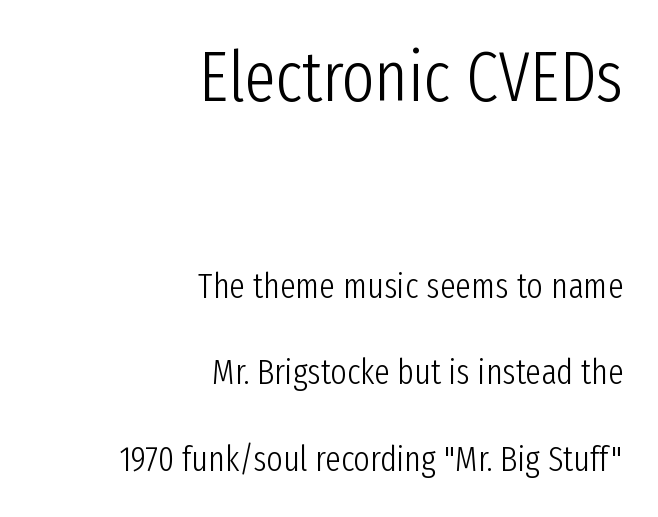
Q: Is the text bold? A: No.
Q: Is the text italic (slanted)? A: No, it is upright.
Q: Is the typeface a serif or a sans-serif typeface? A: Sans-serif.
Q: Is the text underlined? A: No.
Q: How is the paragraph aligned? A: Right-aligned.
Q: Is the spacing between letters normal or unusually wide? A: Normal.
Q: Is the spacing between lines tight, normal or loose? A: Loose.
Q: Which block of text is set in a larger size, the first (top) or the second (bottom)? A: The first (top) one.
Q: Width (condensed, normal, or wide)? A: Condensed.
Q: Stroke contrast? A: Low.
Q: x-height? A: Medium.
Q: Monospaced? A: No.
